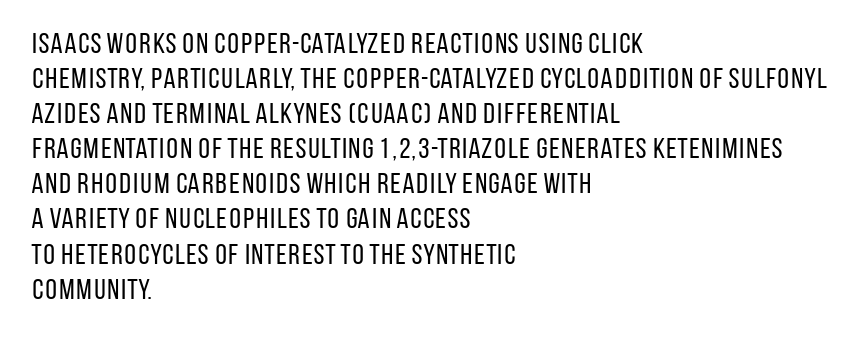
The image shows 29 px regular-weight, condensed sans-serif type, upright; set left-aligned, line spacing 1.21x, normal letter spacing, not underlined; low stroke contrast and a large x-height.
